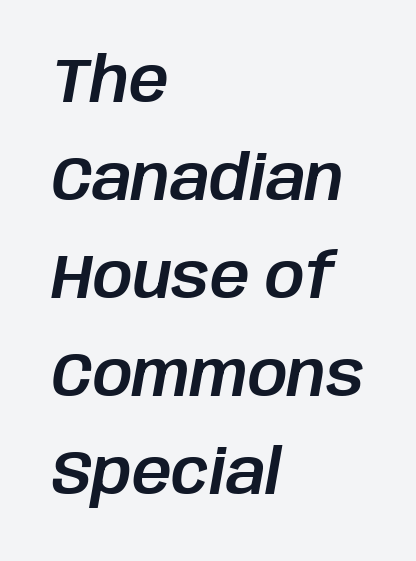
{"italic": "yes", "lean": "right", "slant_degrees": 10, "width": "normal", "stroke_contrast": "low", "x_height": "large", "monospaced": "no", "underline": "no", "align": "left", "line_spacing": "normal", "line_spacing_ratio": 1.58, "letter_spacing": "normal", "letter_spacing_em": 0.0, "glyph_px": 62}
